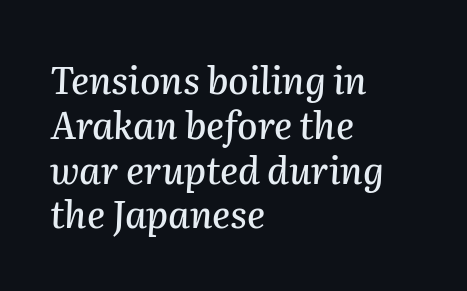
{"italic": "yes", "lean": "right", "slant_degrees": 2, "width": "normal", "stroke_contrast": "medium", "x_height": "medium", "monospaced": "no", "underline": "no", "align": "left", "line_spacing_ratio": 1.21, "letter_spacing": "normal", "letter_spacing_em": 0.0, "glyph_px": 37}
